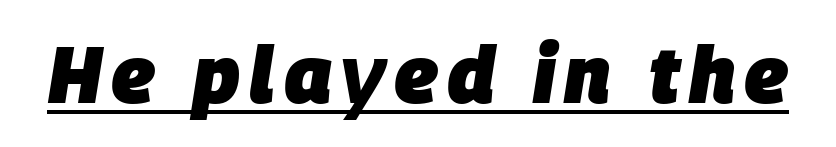
{"italic": "yes", "lean": "right", "slant_degrees": 9, "bold": "yes", "weight": "heavy", "width": "normal", "stroke_contrast": "low", "x_height": "large", "monospaced": "no", "underline": "yes", "glyph_px": 80}
